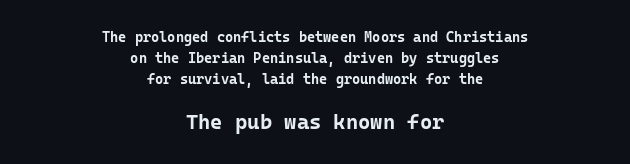
Q: Is the text bold? A: Yes.
Q: Is the text italic (slanted)? A: No, it is upright.
Q: Is the text underlined? A: No.
Q: How is the paragraph aligned? A: Centered.
Q: Is the spacing between letters normal or unusually wide? A: Normal.
Q: Is the spacing between lines tight, normal or loose? A: Normal.
Q: Which block of text is set in a larger size, the first (top) or the second (bottom)? A: The second (bottom) one.
